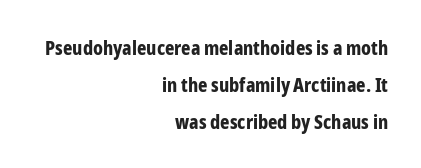
A typesetter would call this zero additional tracking. No word sits above an underline. A flush-right, rag-left setting is used for this passage. Caption: bold face, heavy strokes. Italic? Not at all — the glyphs are vertical.
